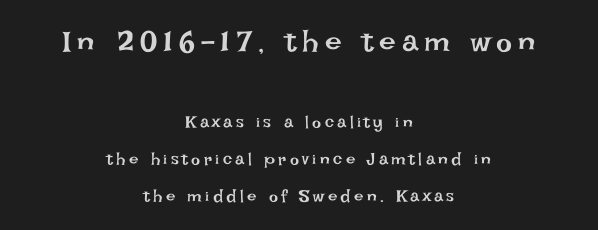
{"italic": "no", "bold": "no", "weight": "regular", "width": "normal", "stroke_contrast": "low", "x_height": "large", "monospaced": "no", "underline": "no", "align": "center", "line_spacing": "loose", "line_spacing_ratio": 2.15, "letter_spacing": "wide", "letter_spacing_em": 0.2, "larger_block": "first", "size_ratio": 1.76, "glyph_px": 30}
